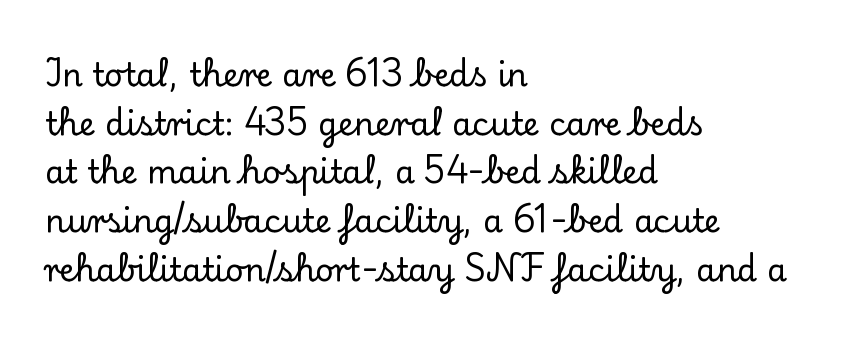
Q: Is the text italic (slanted)? A: No, it is upright.
Q: Is the typeface a serif or a sans-serif typeface? A: Serif.
Q: Is the text underlined? A: No.
Q: How is the paragraph aligned? A: Left-aligned.
Q: Is the spacing between letters normal or unusually wide? A: Normal.
Q: Is the spacing between lines tight, normal or loose? A: Normal.
Q: Width (condensed, normal, or wide)? A: Normal.
Q: Stroke contrast? A: Low.
Q: x-height? A: Small.
Q: Monospaced? A: No.
